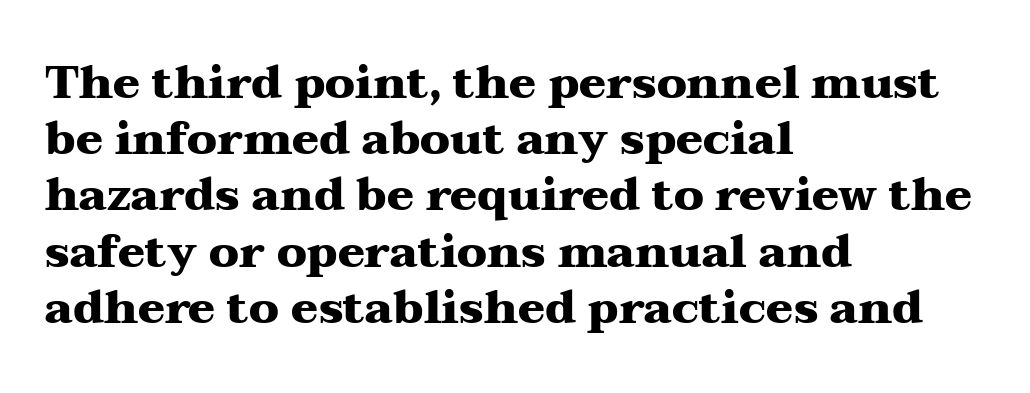
{"serif": "yes", "italic": "no", "bold": "yes", "weight": "heavy", "width": "wide", "stroke_contrast": "medium", "x_height": "medium", "monospaced": "no", "underline": "no", "align": "left", "line_spacing": "normal", "line_spacing_ratio": 1.25, "letter_spacing": "normal", "letter_spacing_em": 0.0, "glyph_px": 45}
